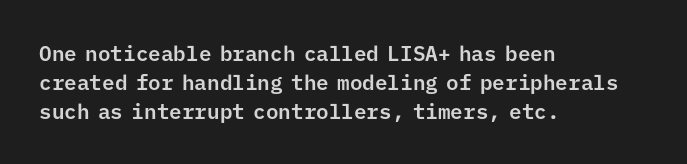
{"italic": "no", "underline": "no", "align": "left", "line_spacing": "normal", "line_spacing_ratio": 1.37, "letter_spacing": "normal", "letter_spacing_em": 0.0, "glyph_px": 21}
